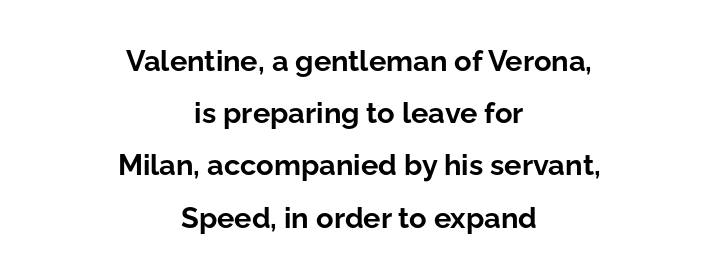
Compared with a flush-left layout, this one balances lines on the center instead. Each letter's strokes conclude bluntly, with no projecting serifs. The type sits square on the baseline with zero lean. Set as a true bold cut, around the 700 mark. Here the designer chose a conventional face with non-uniform glyph widths. Standard letterfit; no display-style spreading of the glyphs.
